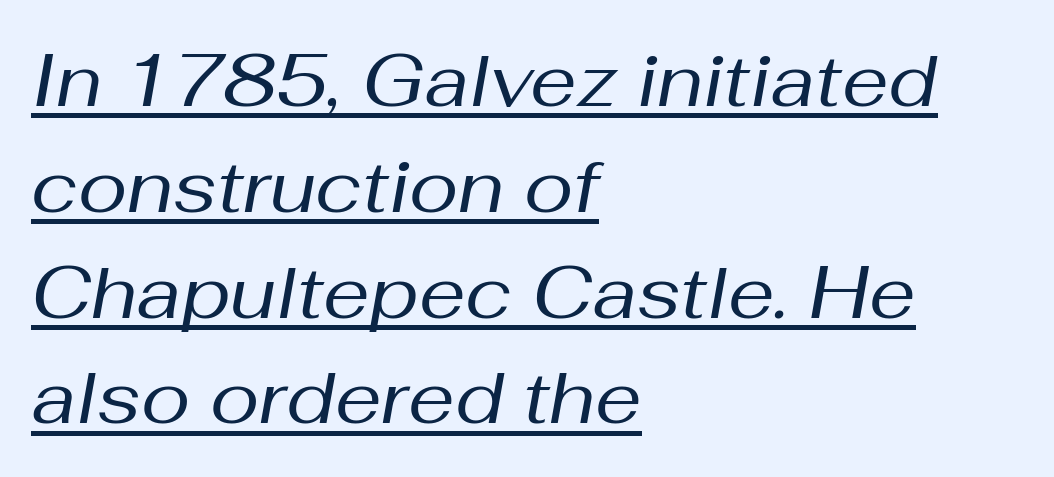
{"italic": "yes", "lean": "right", "slant_degrees": 10, "bold": "no", "weight": "regular", "width": "normal", "stroke_contrast": "medium", "x_height": "medium", "monospaced": "no", "underline": "yes", "align": "left", "line_spacing": "normal", "line_spacing_ratio": 1.43, "letter_spacing": "normal", "letter_spacing_em": 0.0, "glyph_px": 74}
